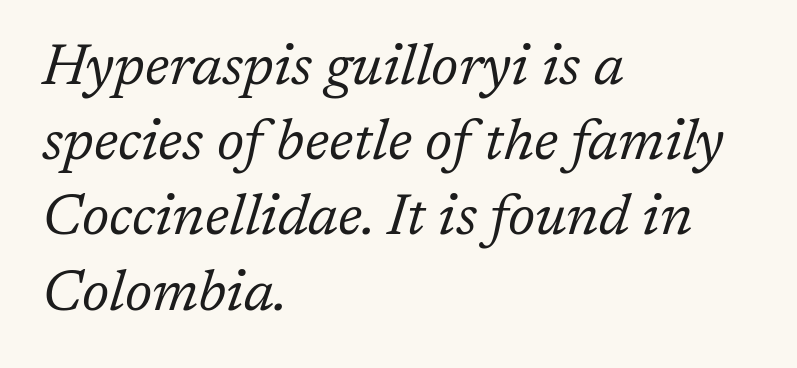
Q: Is the text bold? A: No.
Q: Is the text italic (slanted)? A: Yes, it leans right by about 17 degrees.
Q: Is the typeface a serif or a sans-serif typeface? A: Serif.
Q: Is the text underlined? A: No.
Q: How is the paragraph aligned? A: Left-aligned.
Q: Is the spacing between letters normal or unusually wide? A: Normal.
Q: Is the spacing between lines tight, normal or loose? A: Normal.
Q: Width (condensed, normal, or wide)? A: Normal.
Q: Stroke contrast? A: Low.
Q: x-height? A: Medium.
Q: Monospaced? A: No.
